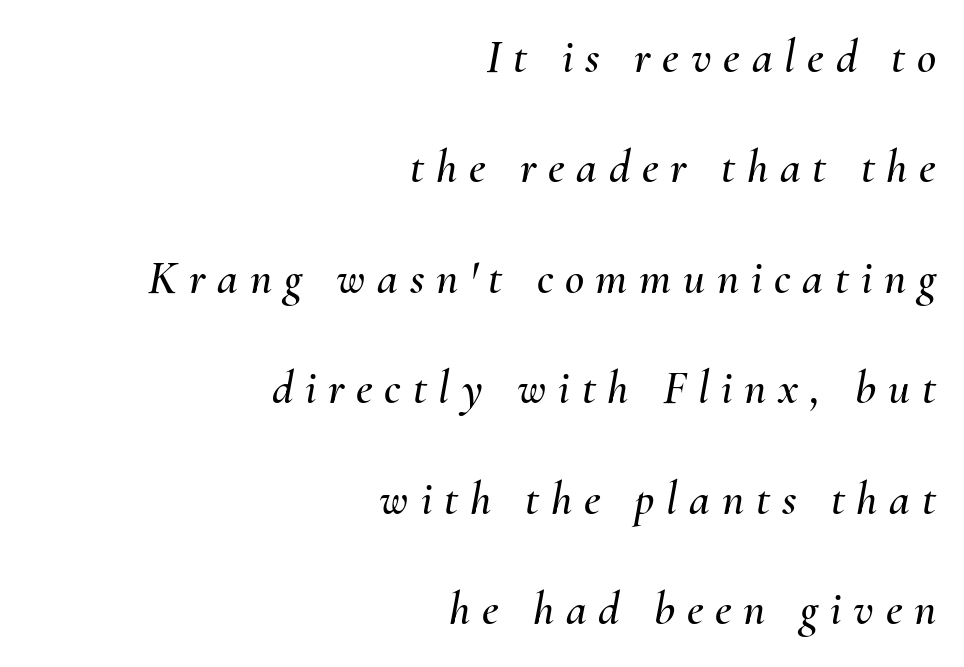
Posture: slanted. The glyphs are unaccompanied by any horizontal stroke below them. The paragraph shown leans on its right margin. A typesetter would call this leading open, well beyond the default. The tracking reads as deliberately expanded to a designer's eye.
